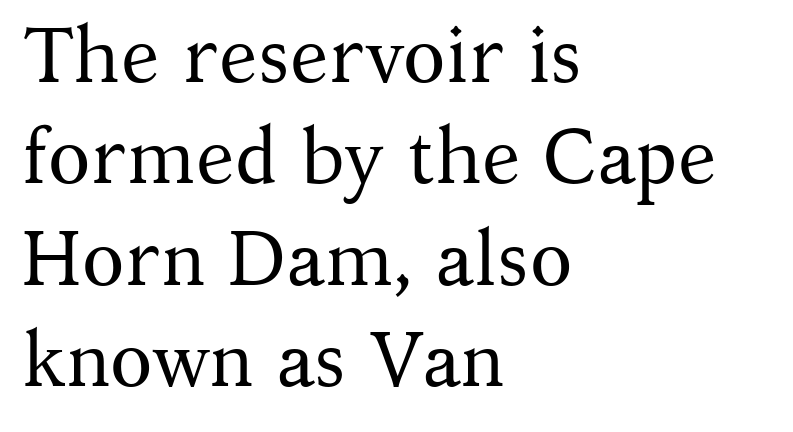
Q: Is the text bold? A: No.
Q: Is the text italic (slanted)? A: No, it is upright.
Q: Is the typeface a serif or a sans-serif typeface? A: Serif.
Q: Is the text underlined? A: No.
Q: How is the paragraph aligned? A: Left-aligned.
Q: Is the spacing between letters normal or unusually wide? A: Normal.
Q: Is the spacing between lines tight, normal or loose? A: Normal.
Q: Width (condensed, normal, or wide)? A: Normal.
Q: Stroke contrast? A: Medium.
Q: x-height? A: Medium.
Q: Monospaced? A: No.
